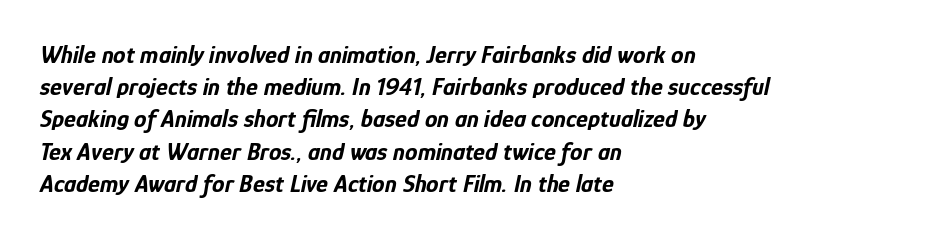
These lines sit exactly where default settings would place them. The letters are slanted; this is an italic face. What stands out about the letter spacing? Nothing — it is the standard amount. How heavy is the stroke? Heavy — this is a bold. The rag falls on the right side of this text block. The space beneath each line is pristine and unruled.
